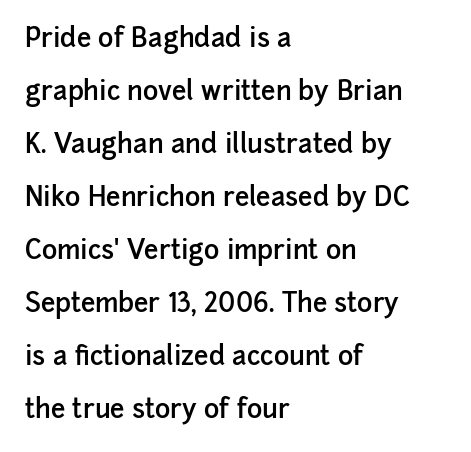
{"italic": "no", "bold": "semi", "underline": "no", "align": "left", "line_spacing": "loose", "line_spacing_ratio": 2.04, "letter_spacing": "normal", "letter_spacing_em": 0.0, "glyph_px": 26}
